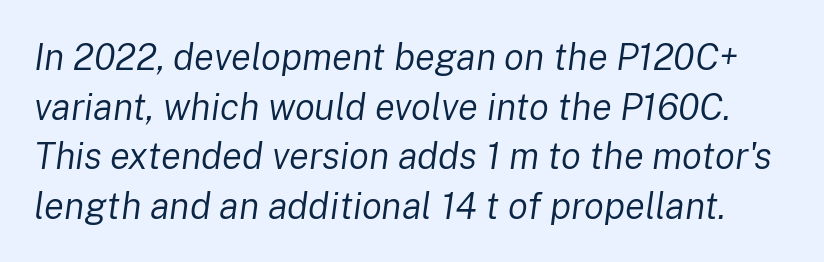
The font's italic variant was chosen for this text. The rendering uses natural spacing where letterforms have individual widths. Only glyphs here, with clear space below each row. This sample uses plain, unmodified letter spacing.
